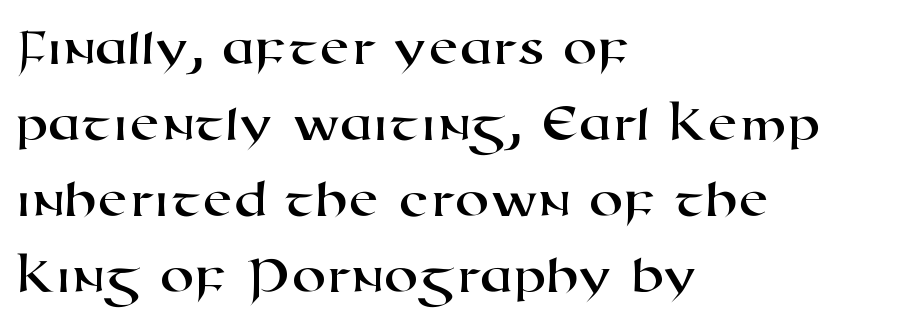
Q: Is the typeface a serif or a sans-serif typeface? A: Sans-serif.
Q: Is the text underlined? A: No.
Q: How is the paragraph aligned? A: Left-aligned.
Q: Is the spacing between letters normal or unusually wide? A: Normal.
Q: Is the spacing between lines tight, normal or loose? A: Normal.
Q: Width (condensed, normal, or wide)? A: Wide.
Q: Stroke contrast? A: High.
Q: x-height? A: Medium.
Q: Monospaced? A: No.
